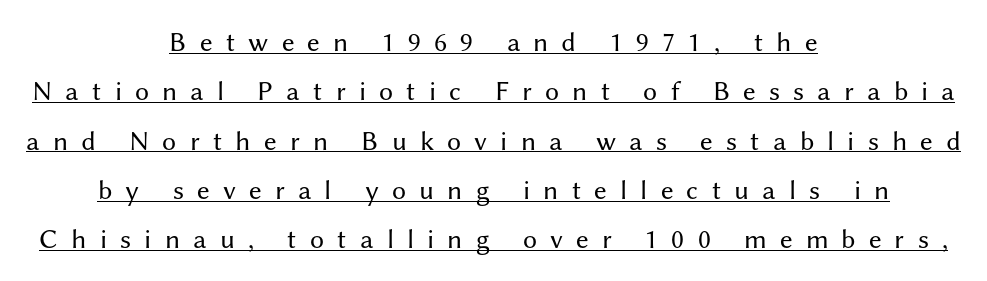
Q: Is the text bold? A: No.
Q: Is the text italic (slanted)? A: No, it is upright.
Q: Is the typeface a serif or a sans-serif typeface? A: Sans-serif.
Q: Is the text underlined? A: Yes.
Q: How is the paragraph aligned? A: Centered.
Q: Is the spacing between letters normal or unusually wide? A: Unusually wide.
Q: Width (condensed, normal, or wide)? A: Normal.
Q: Stroke contrast? A: Medium.
Q: x-height? A: Medium.
Q: Monospaced? A: No.
